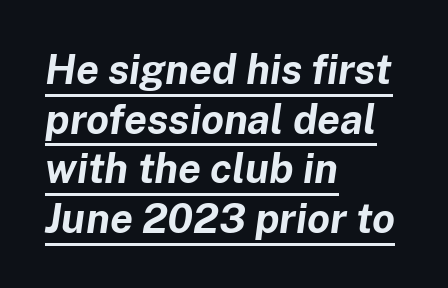
{"italic": "yes", "lean": "right", "slant_degrees": 8, "bold": "yes", "weight": "bold", "width": "normal", "stroke_contrast": "low", "x_height": "medium", "monospaced": "no", "underline": "yes", "align": "left", "line_spacing_ratio": 1.21, "letter_spacing": "normal", "letter_spacing_em": 0.0, "glyph_px": 41}
